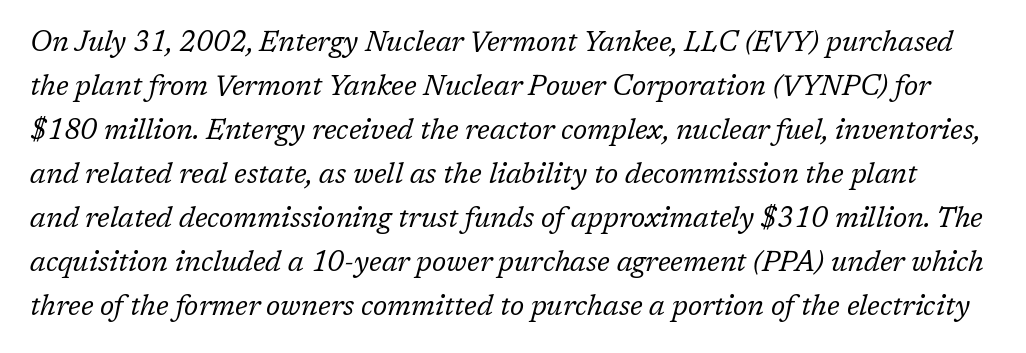
The letters advance in unequal steps, a hallmark of proportional type. Think standard paragraph weight, or any step lighter than that. The space beneath each line is pristine and unruled. Stroke terminals: seriffed. Style check: oblique. Honestly, the letter spacing is just normal — you wouldn't notice it.
